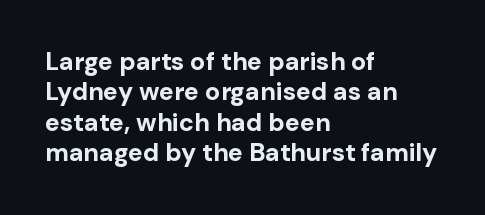
Q: Is the text bold? A: Yes.
Q: Is the text italic (slanted)? A: No, it is upright.
Q: Is the text underlined? A: No.
Q: How is the paragraph aligned? A: Left-aligned.
Q: Is the spacing between letters normal or unusually wide? A: Normal.
